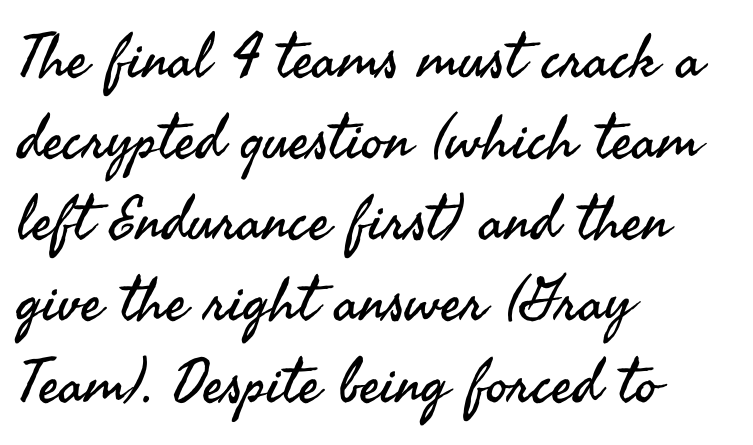
{"serif": "no", "bold": "no", "weight": "regular", "width": "normal", "stroke_contrast": "medium", "x_height": "small", "monospaced": "no", "underline": "no", "align": "left", "line_spacing": "normal", "line_spacing_ratio": 1.33, "letter_spacing": "normal", "letter_spacing_em": 0.0, "glyph_px": 61}
